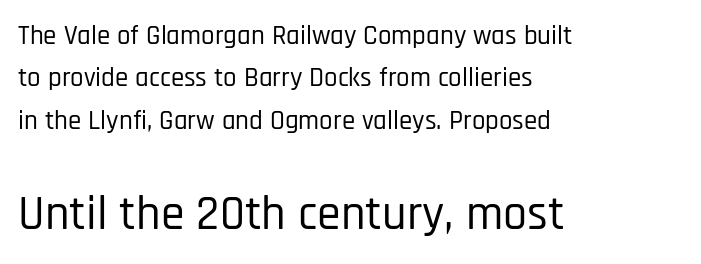
{"serif": "no", "italic": "no", "width": "condensed", "stroke_contrast": "low", "x_height": "large", "monospaced": "no", "underline": "no", "align": "left", "line_spacing": "normal", "line_spacing_ratio": 1.57, "letter_spacing": "normal", "letter_spacing_em": 0.0, "larger_block": "second", "size_ratio": 1.78, "glyph_px": 48}
